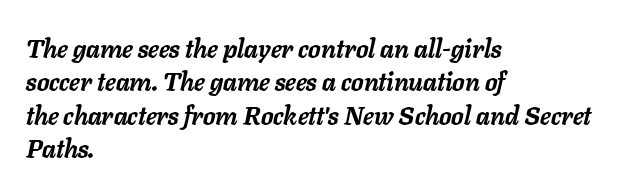
You could call the tracking neutral — neither tight nor loose. Look at the stroke-to-counter ratio: heavy, a bold. Normally led — the rows are evenly, conventionally spaced. The passage is arranged the way most books set body copy — flush left.
